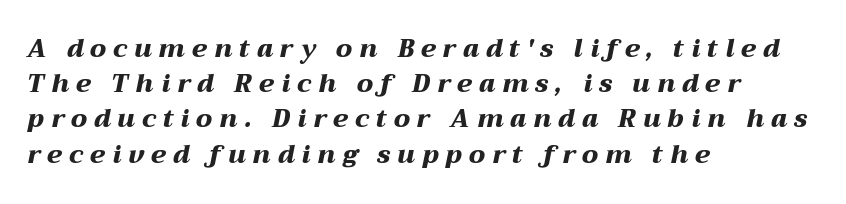
The image shows 25 px bold type, italic (leaning right); set left-aligned, normal line spacing (1.41x), unusually wide letter spacing (+0.28 em), not underlined.
